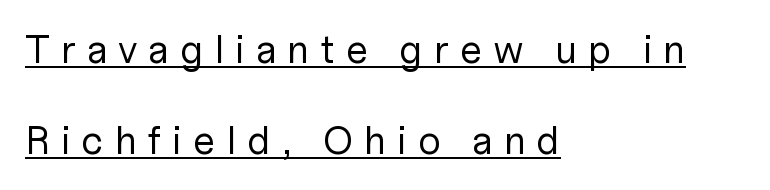
The image shows 40 px regular-weight sans-serif type, upright; set left-aligned, loose line spacing (2.28x), unusually wide letter spacing (+0.26 em), underlined; low stroke contrast and a medium x-height.
